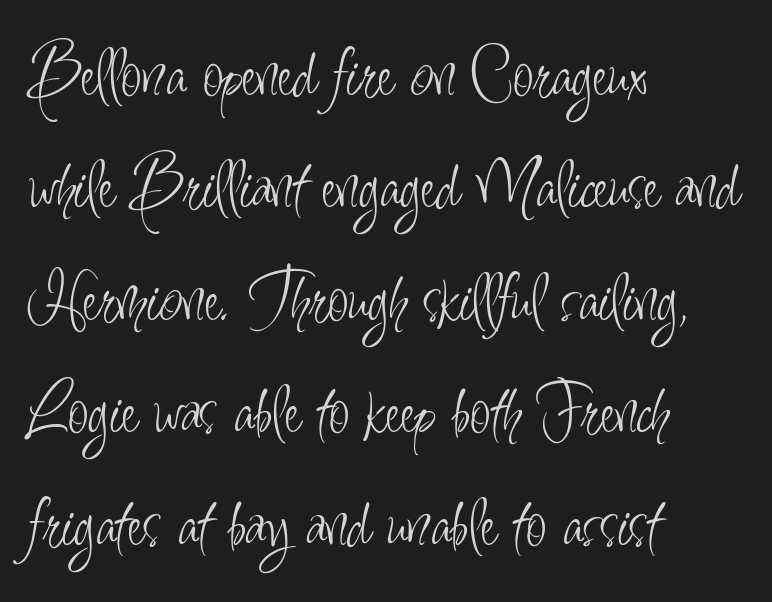
Q: Is the text bold? A: No.
Q: Is the typeface a serif or a sans-serif typeface? A: Sans-serif.
Q: Is the text underlined? A: No.
Q: How is the paragraph aligned? A: Left-aligned.
Q: Is the spacing between letters normal or unusually wide? A: Normal.
Q: Is the spacing between lines tight, normal or loose? A: Normal.
Q: Width (condensed, normal, or wide)? A: Condensed.
Q: Stroke contrast? A: Low.
Q: x-height? A: Small.
Q: Monospaced? A: No.
